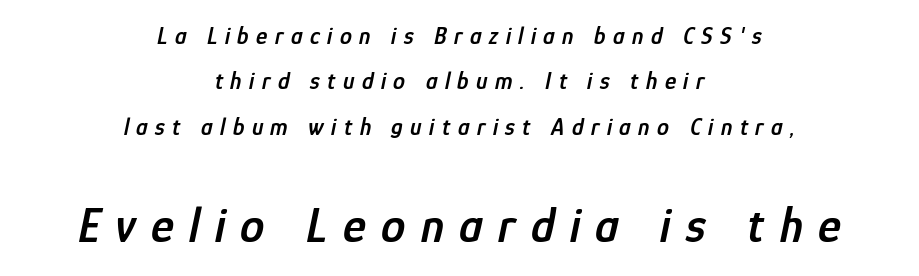
{"italic": "yes", "lean": "right", "slant_degrees": 12, "bold": "semi", "weight": "semibold", "width": "condensed", "stroke_contrast": "low", "x_height": "medium", "monospaced": "no", "underline": "no", "align": "center", "line_spacing_ratio": 1.89, "letter_spacing": "wide", "letter_spacing_em": 0.31, "larger_block": "second", "size_ratio": 2.04, "glyph_px": 49}
